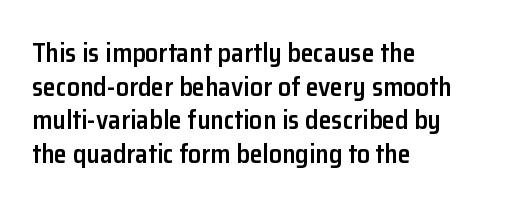
The image shows 26 px text type, upright; set left-aligned, normal line spacing (1.29x), normal letter spacing, not underlined.
